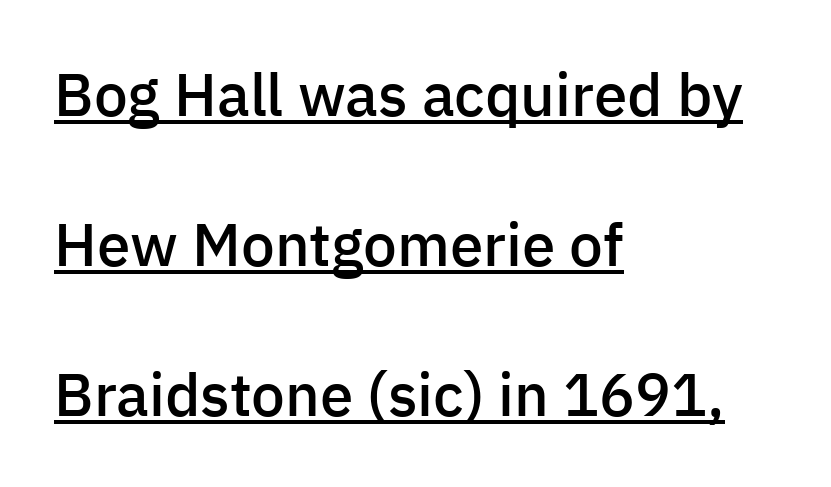
The image shows 60 px semibold sans-serif type, upright; set left-aligned, loose line spacing (2.5x), normal letter spacing, underlined; low stroke contrast and a medium x-height.
